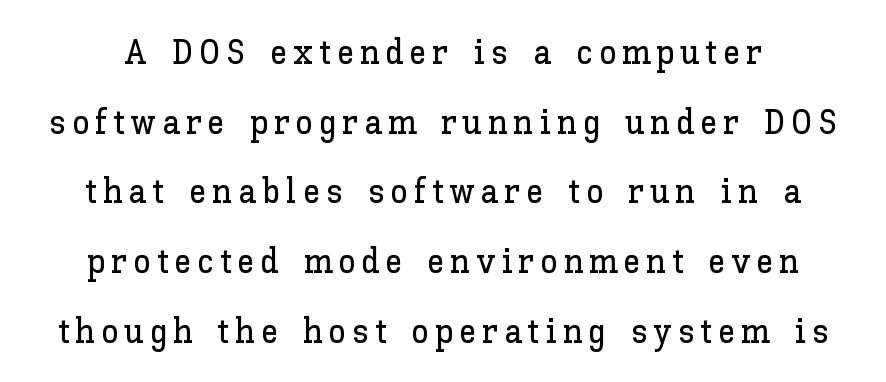
Q: Is the text italic (slanted)? A: No, it is upright.
Q: Is the text underlined? A: No.
Q: Is the spacing between lines tight, normal or loose? A: Loose.
Q: Width (condensed, normal, or wide)? A: Normal.
Q: Stroke contrast? A: Low.
Q: x-height? A: Medium.
Q: Monospaced? A: No.
